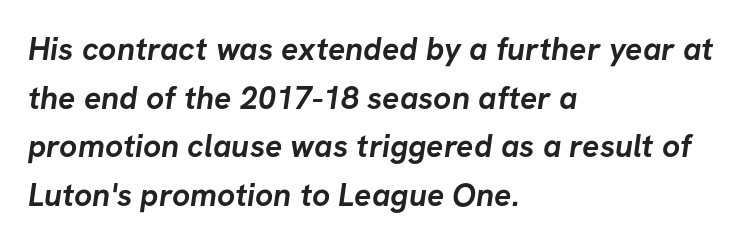
This rendering features lettering with no underline. The passage shown stacks its lines at a standard gap. This sample has the flowing, uneven cadence of proportional lettering. The rag falls on the right side of this text block. What stands out about the letter spacing? Nothing — it is the standard amount.
